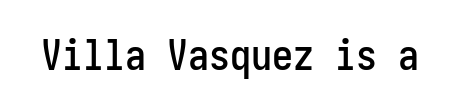
{"serif": "no", "italic": "no", "width": "condensed", "stroke_contrast": "low", "x_height": "medium", "underline": "no", "letter_spacing": "normal", "letter_spacing_em": 0.0, "glyph_px": 42}
